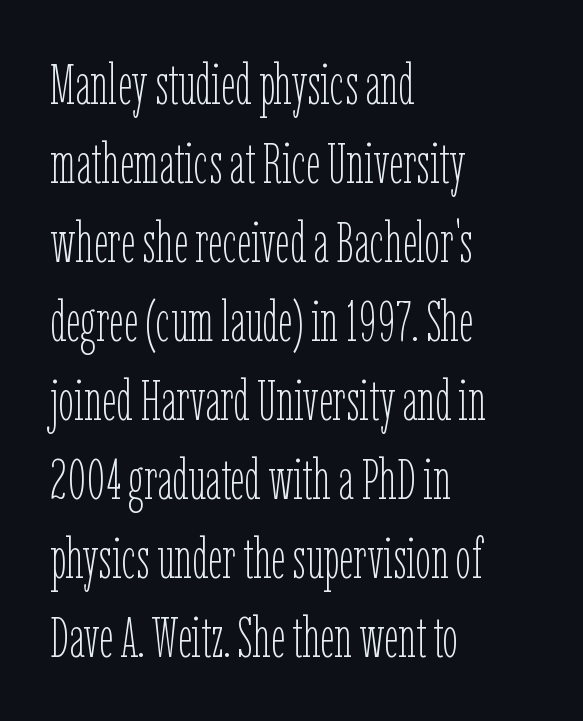
Q: Is the text bold? A: No.
Q: Is the text italic (slanted)? A: No, it is upright.
Q: Is the text underlined? A: No.
Q: How is the paragraph aligned? A: Left-aligned.
Q: Is the spacing between letters normal or unusually wide? A: Normal.
Q: Is the spacing between lines tight, normal or loose? A: Normal.
Q: Width (condensed, normal, or wide)? A: Condensed.
Q: Stroke contrast? A: Low.
Q: x-height? A: Medium.
Q: Monospaced? A: No.
